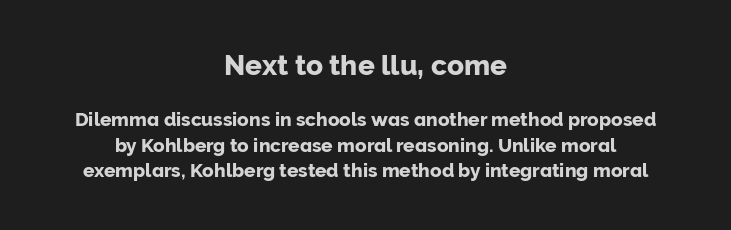
The axis of the letterforms is exactly vertical. You get the large type first, then a drop to smaller type. A typesetter would call this proportional, since set widths differ per character. Between one letter and the next there's only the usual sliver of space. Type style note: lacks serifs.
